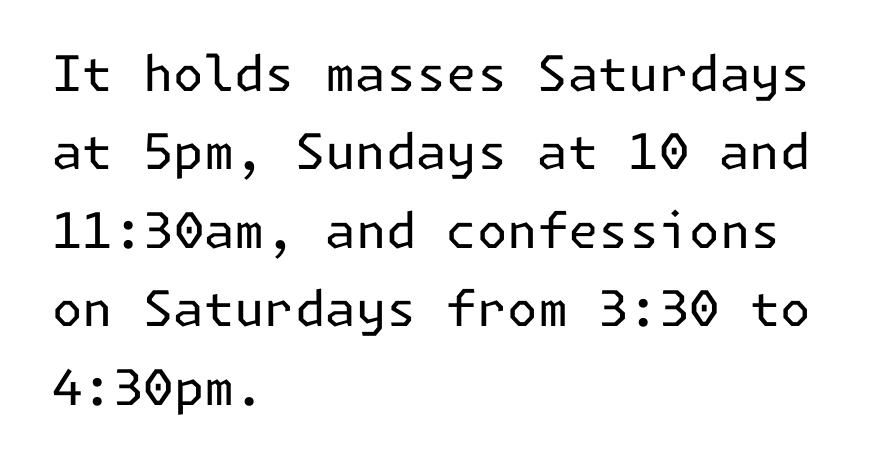
Every stem runs plumb, perpendicular to the baseline. Quick note: interline space is typical. Stems here are at most as thick as an everyday book face. The face used here is rendered with its standard letterfit. Unlike a traditional serif, this face leaves its strokes unadorned.
